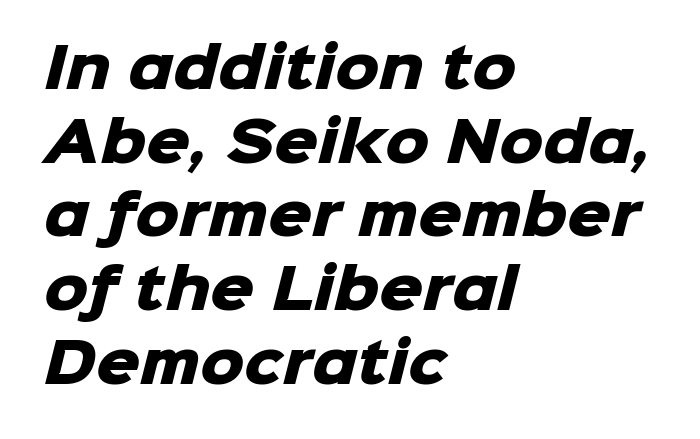
The image shows 55 px heavy sans-serif type; set left-aligned, normal line spacing (1.34x), normal letter spacing, not underlined; low stroke contrast and a medium x-height.
